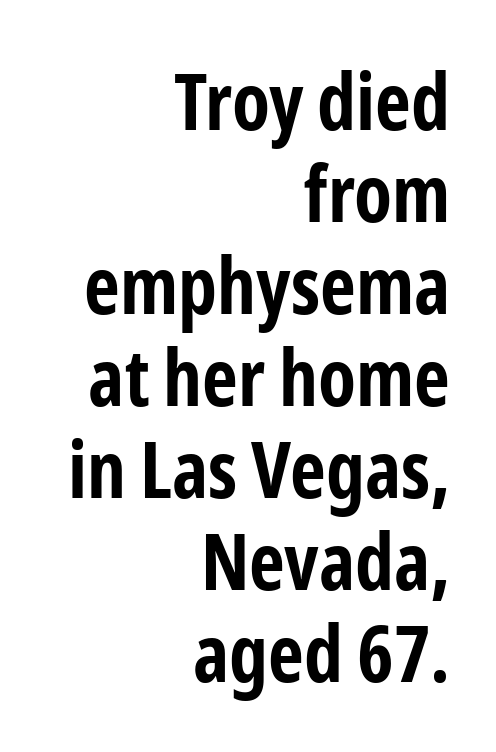
{"serif": "no", "italic": "no", "bold": "yes", "weight": "bold", "width": "condensed", "stroke_contrast": "low", "x_height": "medium", "monospaced": "no", "underline": "no", "align": "right", "line_spacing_ratio": 1.18, "letter_spacing": "normal", "letter_spacing_em": 0.0, "glyph_px": 78}
